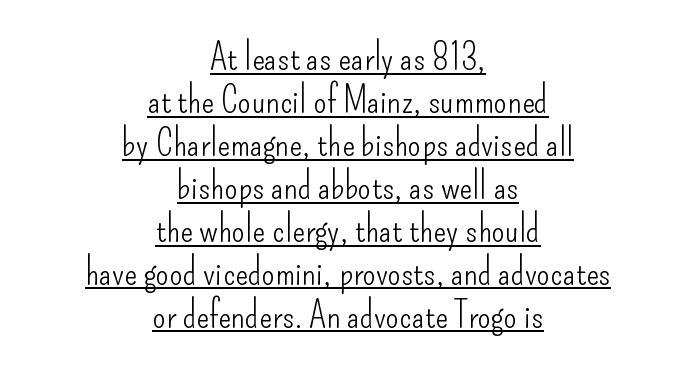
Q: Is the text bold? A: No.
Q: Is the text italic (slanted)? A: No, it is upright.
Q: Is the typeface a serif or a sans-serif typeface? A: Sans-serif.
Q: Is the text underlined? A: Yes.
Q: How is the paragraph aligned? A: Centered.
Q: Is the spacing between letters normal or unusually wide? A: Normal.
Q: Is the spacing between lines tight, normal or loose? A: Tight.
Q: Width (condensed, normal, or wide)? A: Condensed.
Q: Stroke contrast? A: Low.
Q: x-height? A: Small.
Q: Monospaced? A: No.
